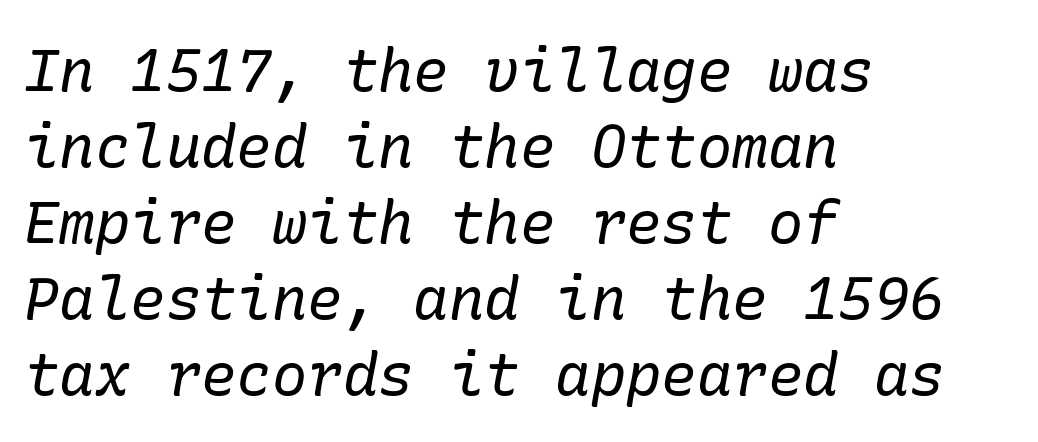
The image shows 59 px regular-weight type, italic (leaning right); set left-aligned, normal line spacing (1.29x), normal letter spacing, not underlined; low stroke contrast and a medium x-height.
